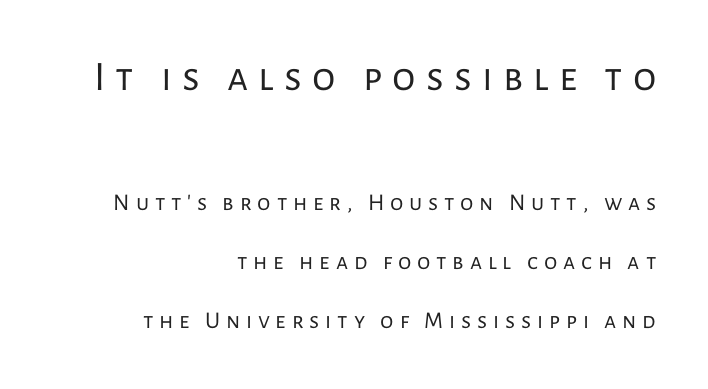
The upper block of text is set noticeably larger than the block beneath it. The designer went with a sans here, leaving each stem footless. The lines are quadded right. Short note: letters widely spaced. Weight: regular or lighter.
